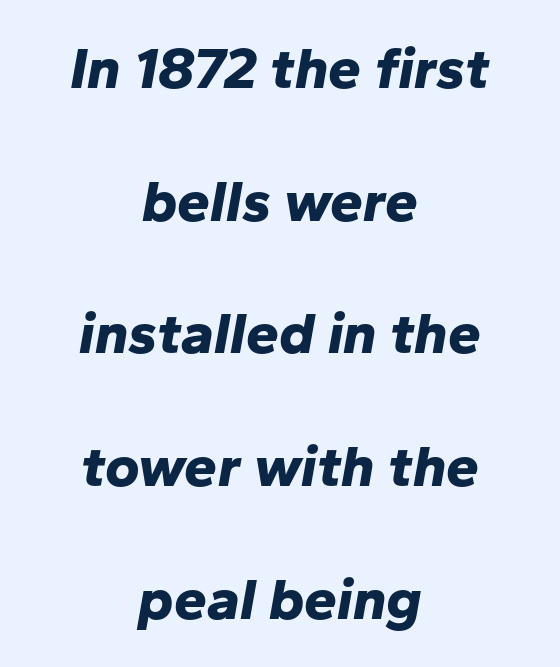
{"italic": "yes", "lean": "right", "slant_degrees": 10, "bold": "yes", "weight": "bold", "width": "normal", "stroke_contrast": "low", "x_height": "medium", "monospaced": "no", "underline": "no", "align": "center", "line_spacing": "loose", "line_spacing_ratio": 2.25, "letter_spacing": "normal", "letter_spacing_em": 0.0, "glyph_px": 59}
